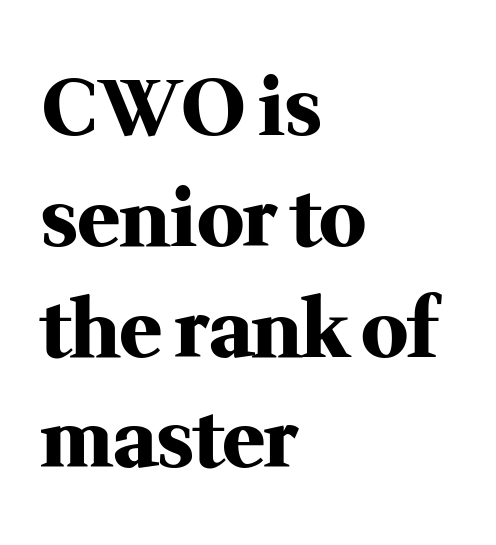
The image shows 78 px heavy serif type, upright; set left-aligned, normal line spacing (1.42x), normal letter spacing, not underlined; medium stroke contrast and a medium x-height.
